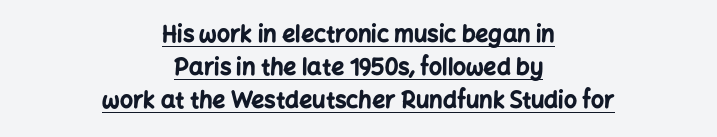
The image shows 23 px bold type, upright; set centered, normal line spacing (1.43x), normal letter spacing, underlined.
